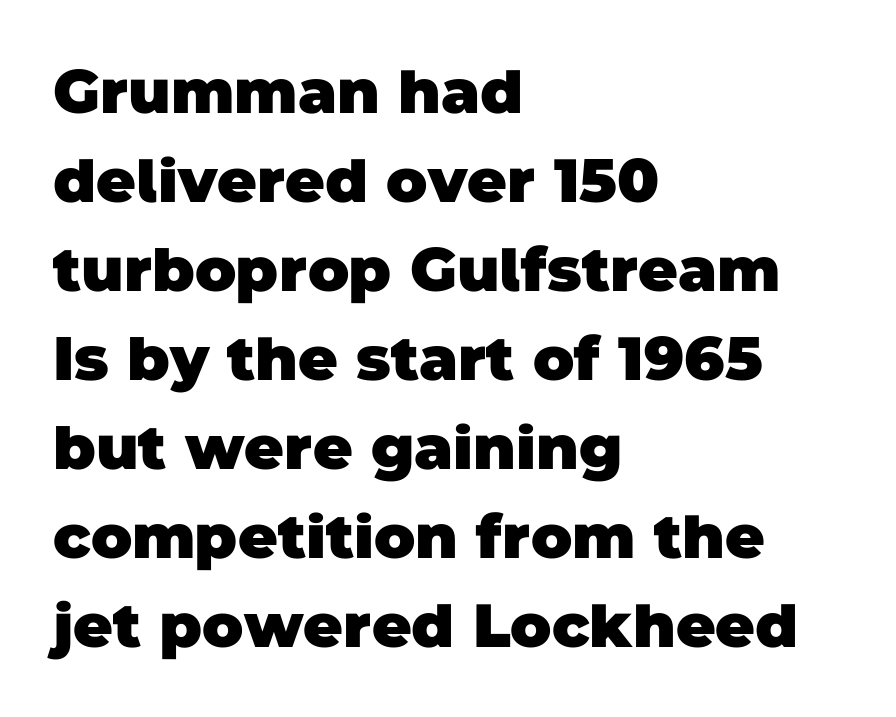
The image shows 61 px heavy sans-serif type; set left-aligned, normal line spacing (1.46x), normal letter spacing, not underlined; low stroke contrast and a large x-height.
